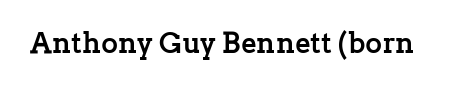
Q: Is the text bold? A: Yes.
Q: Is the text italic (slanted)? A: No, it is upright.
Q: Is the typeface a serif or a sans-serif typeface? A: Serif.
Q: Is the text underlined? A: No.
Q: Is the spacing between letters normal or unusually wide? A: Normal.
Q: Width (condensed, normal, or wide)? A: Normal.
Q: Stroke contrast? A: Low.
Q: x-height? A: Medium.
Q: Monospaced? A: No.
